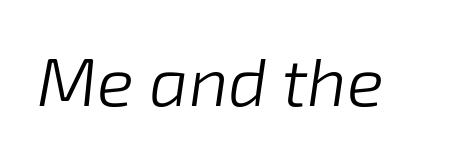
The weight tops out at a normal text grade. This sample has the flowing, uneven cadence of proportional lettering. Descender tails drop into unmarked territory. The rendering keeps characters at their native spacing.
